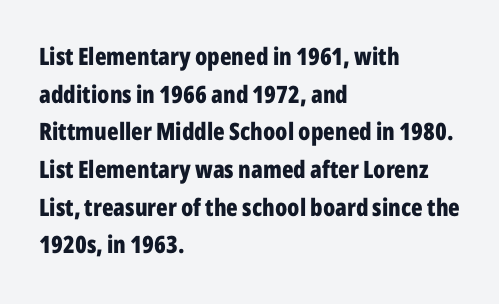
The image shows 24 px bold type, upright; set left-aligned, normal line spacing (1.57x), normal letter spacing, not underlined.
